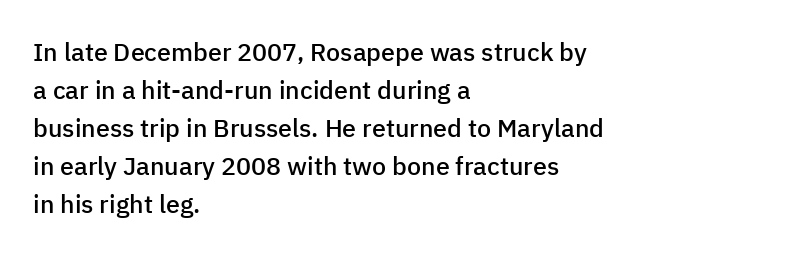
{"italic": "no", "bold": "semi", "underline": "no", "align": "left", "line_spacing": "normal", "line_spacing_ratio": 1.52, "letter_spacing": "normal", "letter_spacing_em": 0.0, "glyph_px": 25}
